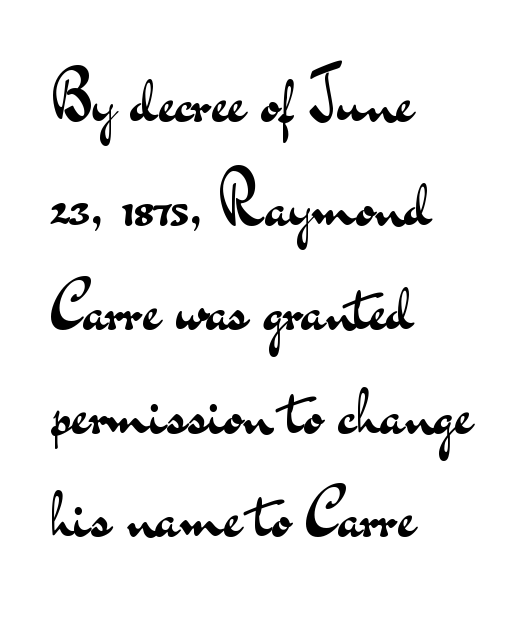
Q: Is the text bold? A: No.
Q: Is the text italic (slanted)? A: Yes.
Q: Is the typeface a serif or a sans-serif typeface? A: Sans-serif.
Q: Is the text underlined? A: No.
Q: How is the paragraph aligned? A: Left-aligned.
Q: Is the spacing between letters normal or unusually wide? A: Normal.
Q: Is the spacing between lines tight, normal or loose? A: Normal.
Q: Width (condensed, normal, or wide)? A: Wide.
Q: Stroke contrast? A: Medium.
Q: x-height? A: Small.
Q: Monospaced? A: No.
